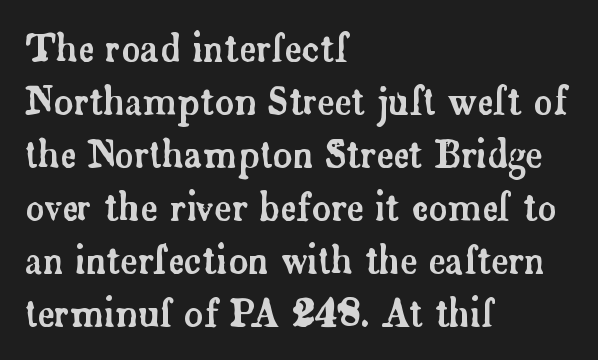
The image shows 37 px serif type, upright; set left-aligned, normal line spacing (1.43x), normal letter spacing, not underlined; low stroke contrast and a small x-height.
